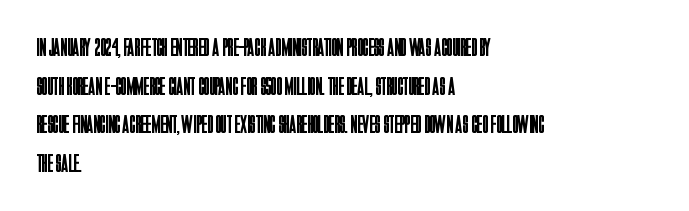
Posture: vertical. The weight tops out at a normal text grade. Words appear dense and cohesive because spacing is normal. If you drew a ruler down the left edge, every line would touch it. Line spacing here is normal. Underline: absent.
